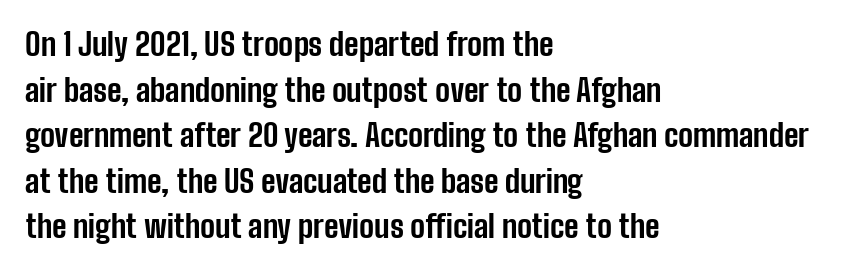
Q: Is the text bold? A: Yes.
Q: Is the text italic (slanted)? A: No, it is upright.
Q: Is the typeface a serif or a sans-serif typeface? A: Sans-serif.
Q: Is the text underlined? A: No.
Q: How is the paragraph aligned? A: Left-aligned.
Q: Is the spacing between letters normal or unusually wide? A: Normal.
Q: Is the spacing between lines tight, normal or loose? A: Normal.
Q: Width (condensed, normal, or wide)? A: Condensed.
Q: Stroke contrast? A: Low.
Q: x-height? A: Medium.
Q: Monospaced? A: No.
